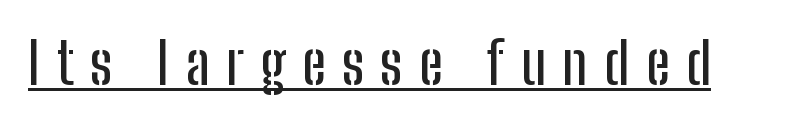
The image shows 57 px condensed sans-serif type, upright; set unusually wide letter spacing (+0.29 em), underlined; low stroke contrast and a medium x-height.
